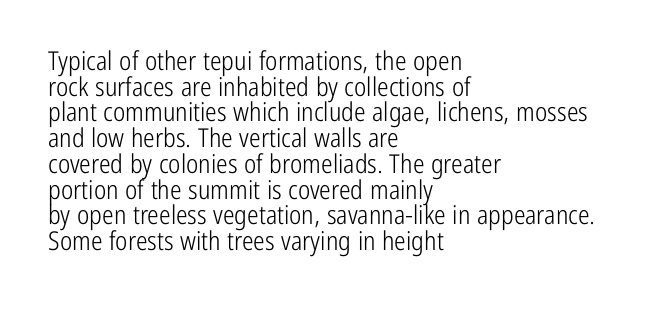
Characters follow at the spacing the type designer built in. Notice how descenders almost collide with the ascenders below — that's tight leading. Designer's note — italics off, roman on. Beneath every word, the page is bare. Line starts are locked; line ends wander.
